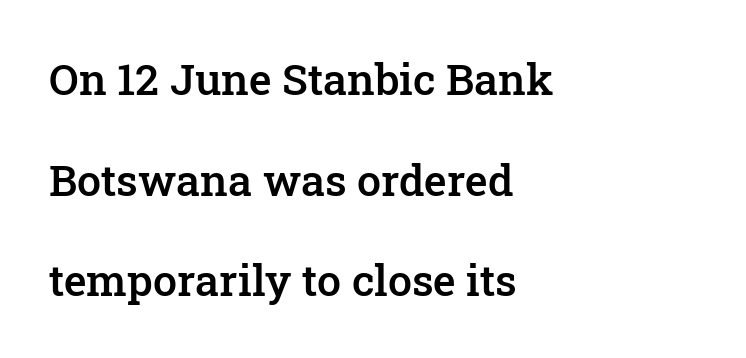
{"serif": "yes", "italic": "no", "bold": "semi", "weight": "semibold", "width": "normal", "stroke_contrast": "low", "x_height": "medium", "monospaced": "no", "underline": "no", "align": "left", "line_spacing": "loose", "line_spacing_ratio": 2.34, "letter_spacing": "normal", "letter_spacing_em": 0.0, "glyph_px": 43}
